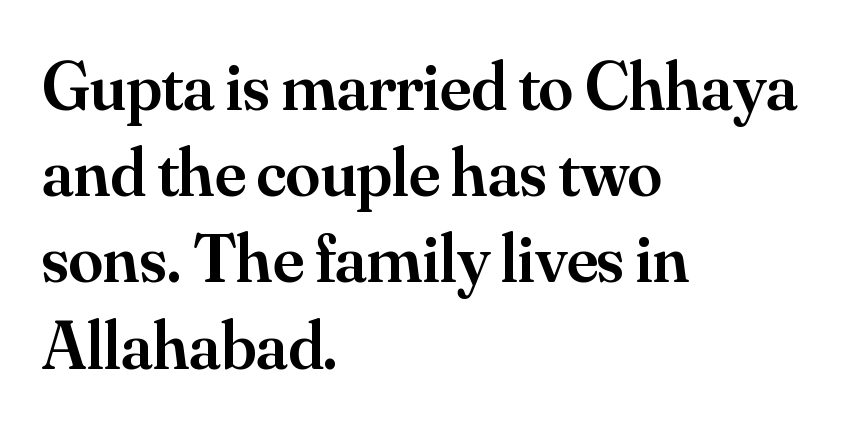
Leftover space on each line is placed entirely after the last word. The rendering keeps characters at their native spacing. Words float on clear page, feet unadorned. Line spacing here is normal. The letters carry serifs — small finishing strokes at the ends of their stems.
